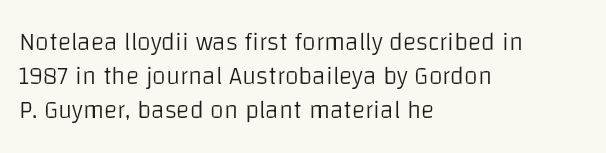
{"italic": "no", "bold": "no", "underline": "no", "align": "left", "line_spacing": "normal", "line_spacing_ratio": 1.36, "letter_spacing": "normal", "letter_spacing_em": 0.0, "glyph_px": 25}
